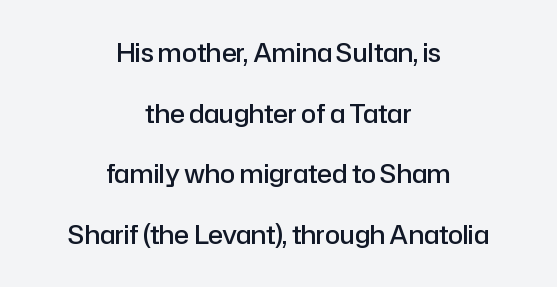
The image shows 25 px text type, upright; set centered, loose line spacing (2.43x), normal letter spacing, not underlined.
